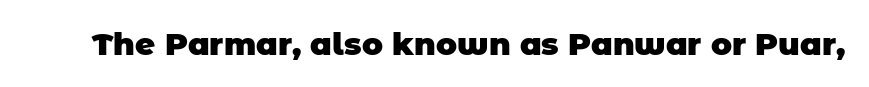
Short note: letters normally spaced. You could not count columns in this text — the font is proportionally spaced. This sample uses a sans-serif face. Summary of weight: heavy, a full bold.
